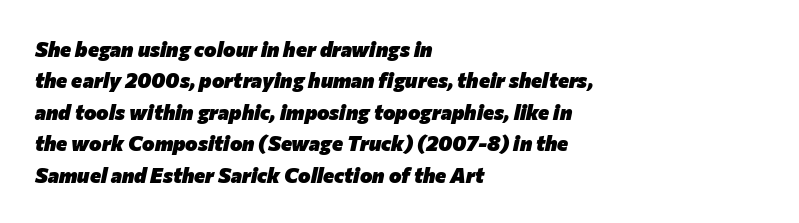
The image shows 21 px bold type, italic (leaning right); set left-aligned, normal line spacing (1.5x), normal letter spacing, not underlined.
